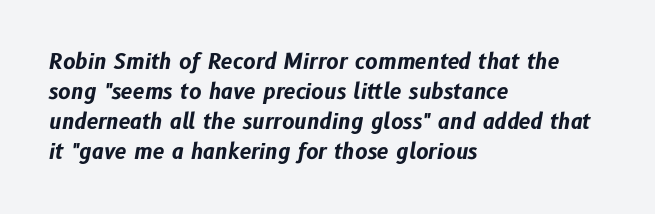
Q: Is the text bold? A: Yes.
Q: Is the text italic (slanted)? A: Yes, it leans right by about 10 degrees.
Q: Is the text underlined? A: No.
Q: How is the paragraph aligned? A: Left-aligned.
Q: Is the spacing between letters normal or unusually wide? A: Normal.
Q: Is the spacing between lines tight, normal or loose? A: Normal.
